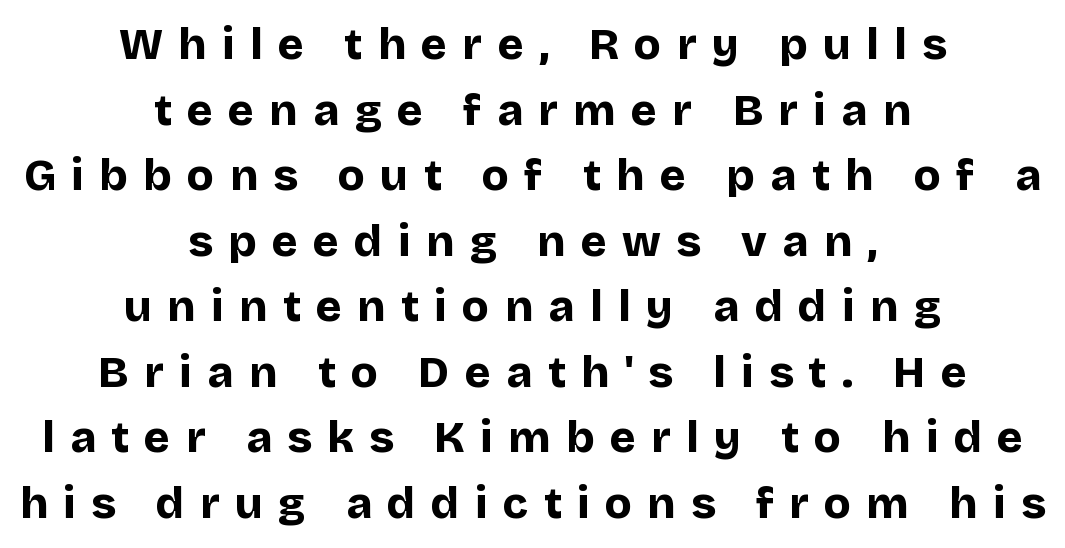
{"serif": "no", "italic": "no", "bold": "yes", "weight": "bold", "width": "normal", "stroke_contrast": "low", "x_height": "large", "monospaced": "no", "underline": "no", "align": "center", "line_spacing": "normal", "line_spacing_ratio": 1.49, "letter_spacing": "wide", "letter_spacing_em": 0.35, "glyph_px": 44}
